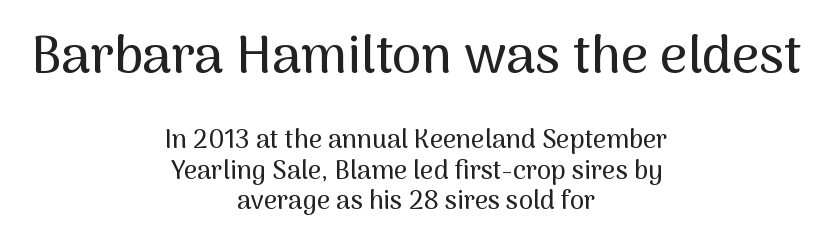
The image shows 53 px sans-serif type, upright; set centered, line spacing 1.17x, normal letter spacing, not underlined; the first (top) block is 2.04x larger; medium stroke contrast and a medium x-height.
